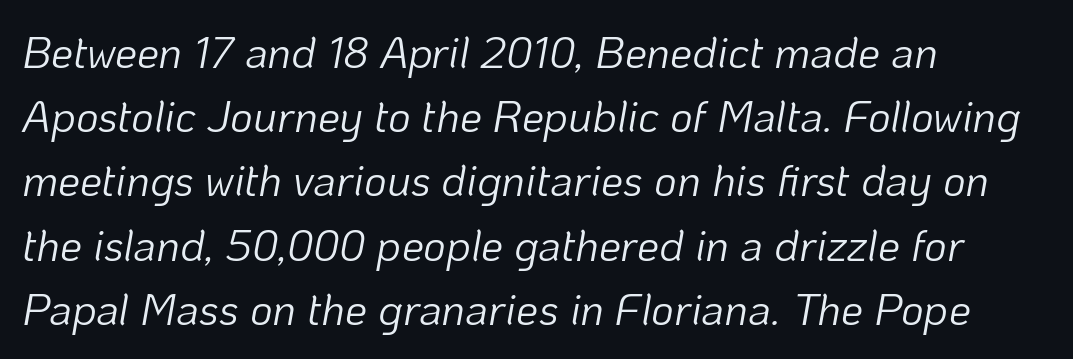
The image shows 44 px light type, italic (leaning right); set left-aligned, normal line spacing (1.46x), normal letter spacing, not underlined; low stroke contrast and a medium x-height.
